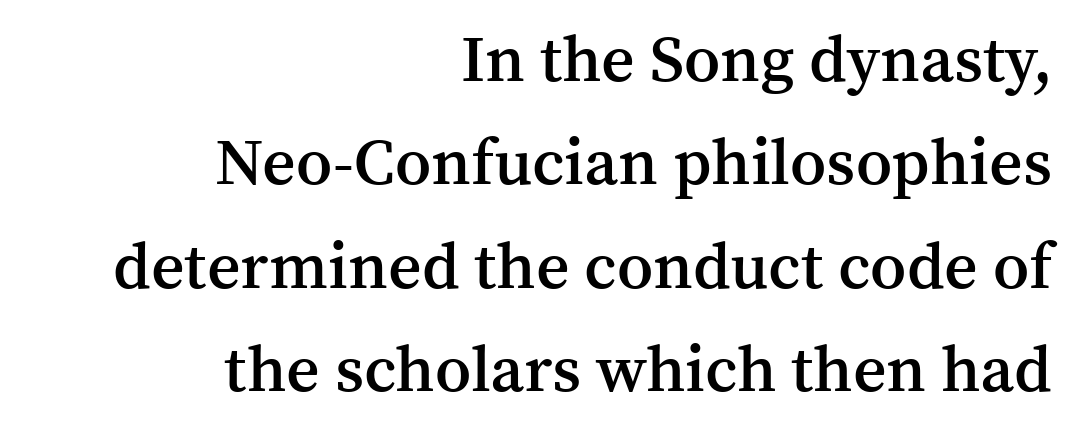
The image shows 65 px semibold serif type, upright; set right-aligned, normal line spacing (1.59x), normal letter spacing, not underlined; medium stroke contrast and a medium x-height.
